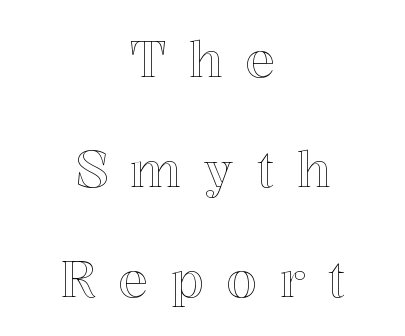
{"italic": "no", "width": "normal", "x_height": "medium", "monospaced": "no", "underline": "no", "align": "center", "line_spacing": "loose", "line_spacing_ratio": 2.2, "letter_spacing": "wide", "letter_spacing_em": 0.45, "glyph_px": 50}
